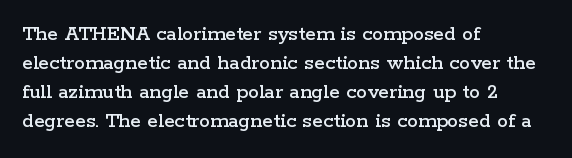
The image shows 22 px text type, upright; set left-aligned, normal line spacing (1.32x), normal letter spacing, not underlined.
